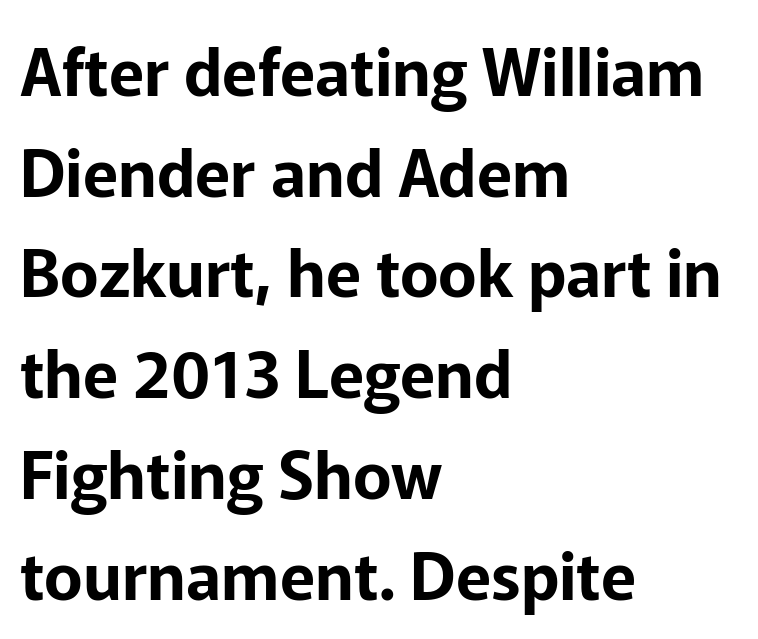
Q: Is the text italic (slanted)? A: No, it is upright.
Q: Is the typeface a serif or a sans-serif typeface? A: Sans-serif.
Q: Is the text underlined? A: No.
Q: How is the paragraph aligned? A: Left-aligned.
Q: Is the spacing between letters normal or unusually wide? A: Normal.
Q: Is the spacing between lines tight, normal or loose? A: Normal.
Q: Width (condensed, normal, or wide)? A: Normal.
Q: Stroke contrast? A: Low.
Q: x-height? A: Medium.
Q: Monospaced? A: No.
